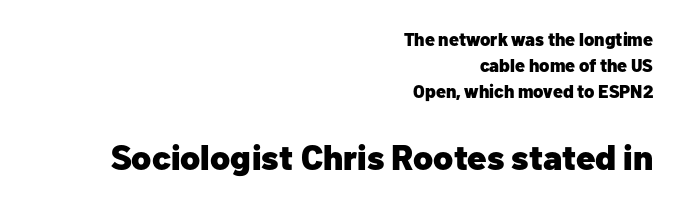
{"serif": "no", "italic": "no", "bold": "yes", "weight": "heavy", "width": "normal", "stroke_contrast": "low", "x_height": "medium", "monospaced": "no", "underline": "no", "align": "right", "line_spacing": "normal", "line_spacing_ratio": 1.44, "letter_spacing": "normal", "letter_spacing_em": 0.0, "larger_block": "second", "size_ratio": 1.94, "glyph_px": 35}
